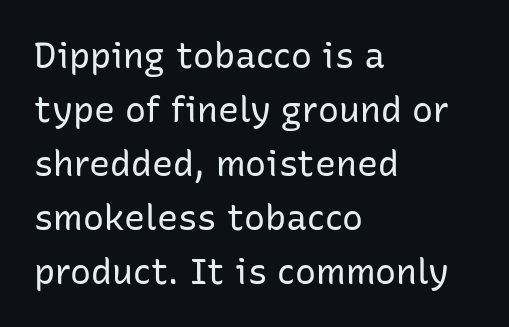
The glyphs are unaccompanied by any horizontal stroke below them. Regarding serifs, this sample does without them. The designer left line spacing at the default. What stands out about the letter spacing? Nothing — it is the standard amount. Each letter keeps its own natural width here, so spacing adapts to shape. These lines stack with their left ends in a neat column.
